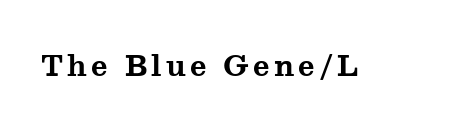
Here the designer chose a conventional face with non-uniform glyph widths. Tall strokes in this sample are plumb rather than angled. Only glyphs here, with clear space below each row. Yep, those are serifs on the letters. I'd describe the lettering as bold — thick and assertive.
